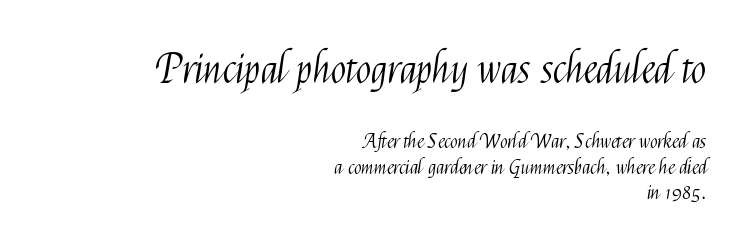
{"serif": "no", "bold": "no", "weight": "light", "width": "condensed", "stroke_contrast": "medium", "x_height": "medium", "monospaced": "no", "underline": "no", "align": "right", "line_spacing": "normal", "line_spacing_ratio": 1.28, "letter_spacing": "normal", "letter_spacing_em": 0.0, "larger_block": "first", "size_ratio": 2.05, "glyph_px": 41}
